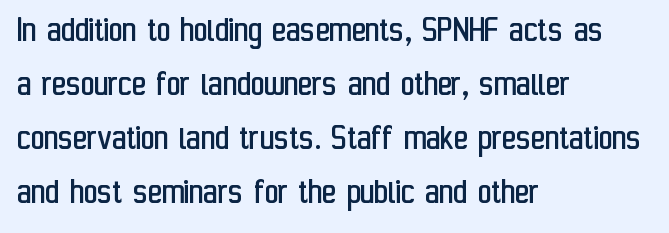
{"serif": "no", "italic": "no", "bold": "no", "weight": "regular", "width": "condensed", "stroke_contrast": "low", "x_height": "medium", "monospaced": "no", "underline": "no", "align": "left", "line_spacing": "normal", "line_spacing_ratio": 1.42, "letter_spacing": "normal", "letter_spacing_em": 0.0, "glyph_px": 38}
